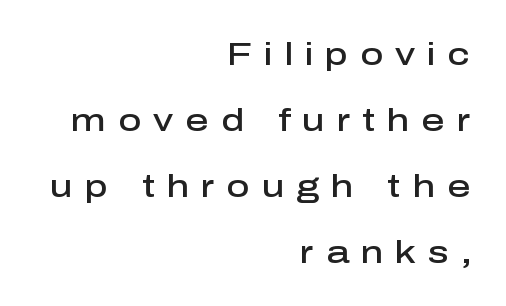
Q: Is the text bold? A: Semi-bold.
Q: Is the text italic (slanted)? A: No, it is upright.
Q: Is the typeface a serif or a sans-serif typeface? A: Sans-serif.
Q: Is the text underlined? A: No.
Q: How is the paragraph aligned? A: Right-aligned.
Q: Is the spacing between letters normal or unusually wide? A: Unusually wide.
Q: Is the spacing between lines tight, normal or loose? A: Loose.
Q: Width (condensed, normal, or wide)? A: Normal.
Q: Stroke contrast? A: Low.
Q: x-height? A: Medium.
Q: Monospaced? A: No.
